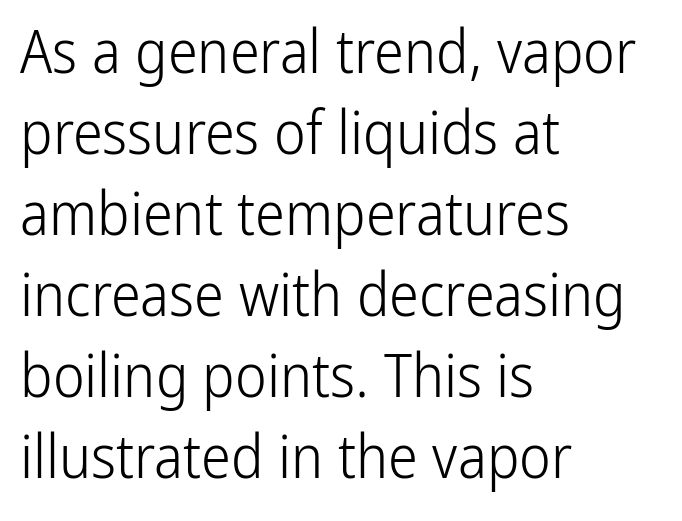
Q: Is the text bold? A: No.
Q: Is the text italic (slanted)? A: No, it is upright.
Q: Is the typeface a serif or a sans-serif typeface? A: Sans-serif.
Q: Is the text underlined? A: No.
Q: How is the paragraph aligned? A: Left-aligned.
Q: Is the spacing between letters normal or unusually wide? A: Normal.
Q: Is the spacing between lines tight, normal or loose? A: Normal.
Q: Width (condensed, normal, or wide)? A: Condensed.
Q: Stroke contrast? A: Low.
Q: x-height? A: Medium.
Q: Monospaced? A: No.
